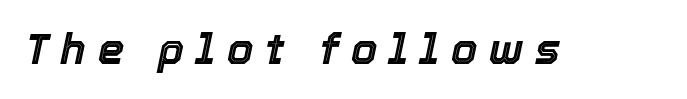
Q: Is the text italic (slanted)? A: Yes, it leans right by about 12 degrees.
Q: Is the text underlined? A: No.
Q: Is the spacing between letters normal or unusually wide? A: Unusually wide.
Q: Width (condensed, normal, or wide)? A: Normal.
Q: x-height? A: Medium.
Q: Monospaced? A: No.
